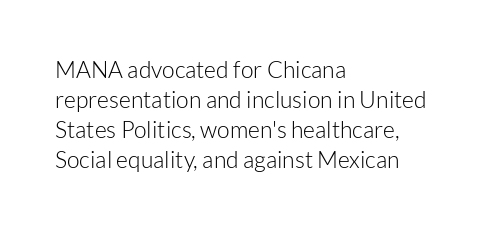
The image shows 23 px text type, upright; set left-aligned, normal line spacing (1.3x), normal letter spacing, not underlined.
